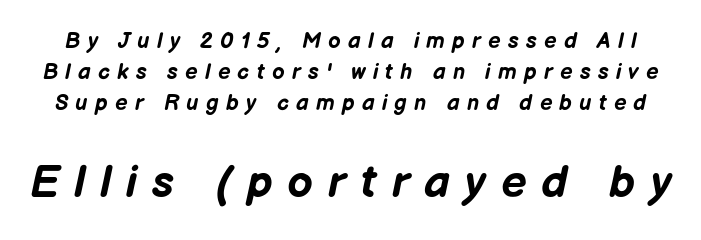
The image shows 45 px bold type, italic (leaning right); set normal line spacing (1.4x), unusually wide letter spacing (+0.33 em), not underlined; the second (bottom) block is 2.05x larger; low stroke contrast and a medium x-height.
